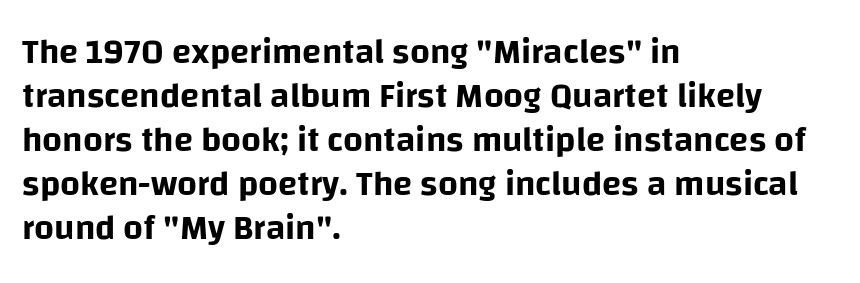
It's the straight-up-and-down kind of type. Evenly set lines give the paragraph a standard silhouette. Each letter keeps its own natural width here, so spacing adapts to shape. Stroke terminals: plain, sans-serif. Caption: multi-line text, flush left, ragged right. Honestly, the letter spacing is just normal — you wouldn't notice it.
